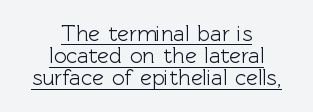
Where is the straight margin? There isn't one; the lines are centered. Ordinary non-slanted type is in use. The letters sit at their default tracking, neither squeezed nor spread. Is there much room between lines? No — they nearly touch.
